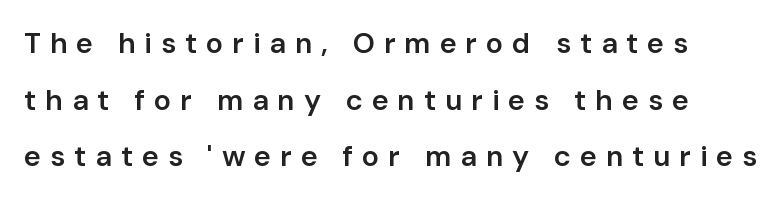
Is the letter spacing exaggerated? Yes — the characters are pushed far apart. Font category for this specimen: sans-serif. The space beneath each line is pristine and unruled. It's the straight-up-and-down kind of type. You could not count columns in this text — the font is proportionally spaced.
